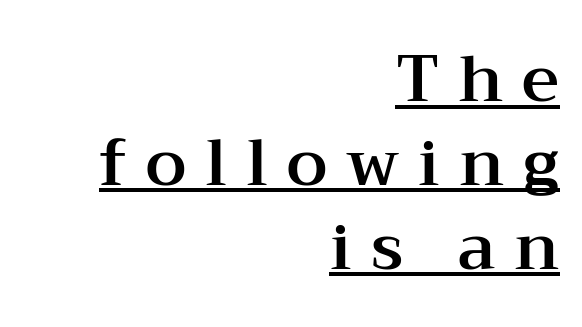
{"serif": "yes", "italic": "no", "width": "wide", "stroke_contrast": "medium", "x_height": "medium", "monospaced": "no", "underline": "yes", "align": "right", "line_spacing": "normal", "line_spacing_ratio": 1.29, "letter_spacing": "wide", "letter_spacing_em": 0.29, "glyph_px": 65}
